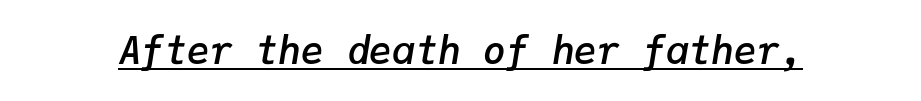
The image shows 38 px semibold type, italic (leaning right), monospaced; set normal letter spacing, underlined; low stroke contrast and a medium x-height.
